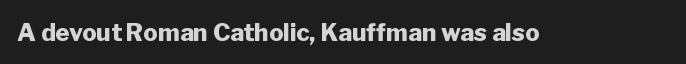
What stands out about the letter spacing? Nothing — it is the standard amount. Upright lettering throughout. Bold? Absolutely — the strokes are thick and heavy. The glyphs are unaccompanied by any horizontal stroke below them.
